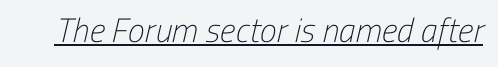
Q: Is the text bold? A: No.
Q: Is the typeface a serif or a sans-serif typeface? A: Sans-serif.
Q: Is the text underlined? A: Yes.
Q: Is the spacing between letters normal or unusually wide? A: Normal.
Q: Width (condensed, normal, or wide)? A: Condensed.
Q: Stroke contrast? A: Low.
Q: x-height? A: Medium.
Q: Monospaced? A: No.
